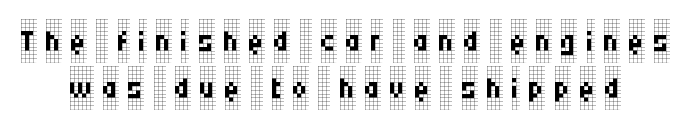
The image shows 44 px regular-weight, condensed serif type, upright; set tight line spacing (1.07x), unusually wide letter spacing (+0.21 em), not underlined; low stroke contrast and a large x-height.
